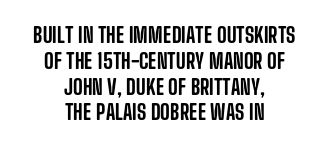
Q: Is the text italic (slanted)? A: No, it is upright.
Q: Is the text underlined? A: No.
Q: How is the paragraph aligned? A: Centered.
Q: Is the spacing between letters normal or unusually wide? A: Normal.
